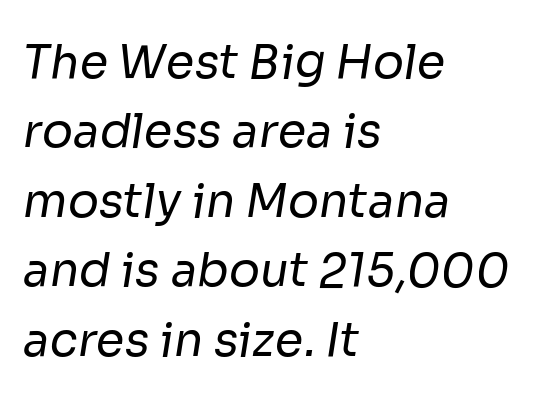
The image shows 46 px regular-weight sans-serif type; set left-aligned, normal line spacing (1.51x), normal letter spacing, not underlined; low stroke contrast and a medium x-height.
